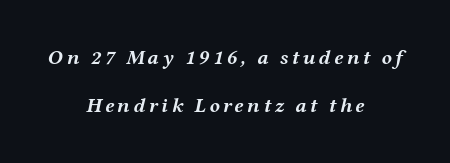
Regarding leading, the lines here are spaced well apart. Lines of text with bare space underneath. The characters look thick and weighty, a clear bold. Would a proofreader flag this as italicized? Yes. These lines stack symmetrically, like a column narrowing and widening about its center.
